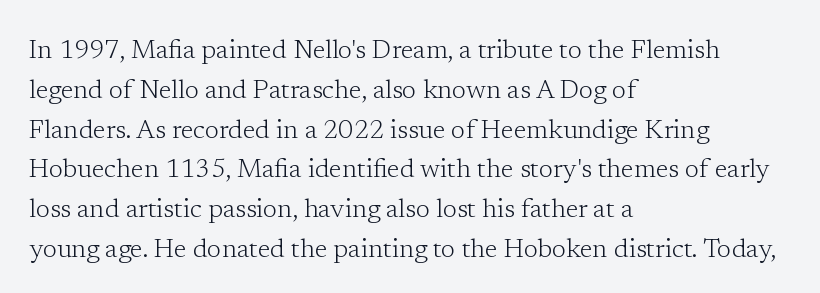
The image shows 26 px text type, upright; set left-aligned, normal line spacing (1.53x), normal letter spacing, not underlined.
